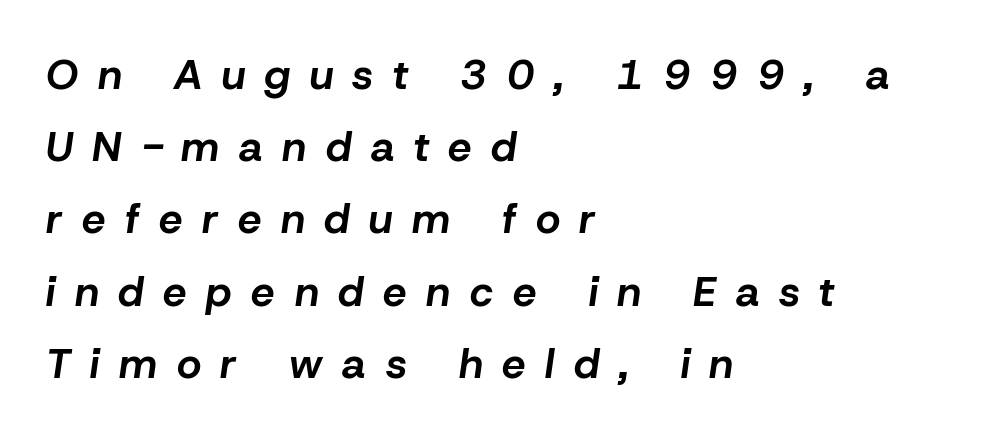
The image shows 42 px bold type, italic (leaning right); set left-aligned, line spacing 1.72x, unusually wide letter spacing (+0.47 em), not underlined; low stroke contrast and a medium x-height.
